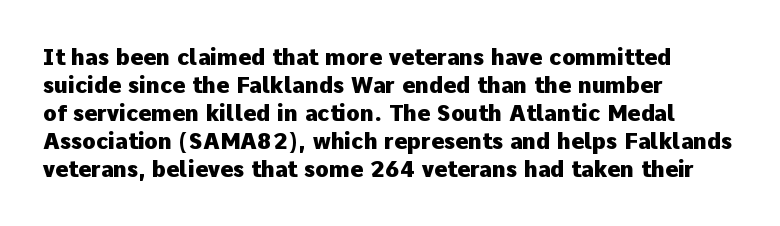
{"italic": "no", "bold": "yes", "underline": "no", "align": "left", "line_spacing": "normal", "line_spacing_ratio": 1.27, "letter_spacing": "normal", "letter_spacing_em": 0.0, "glyph_px": 22}
